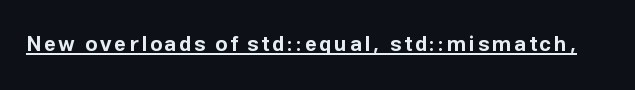
Do the letters lean? They stand straight. Compared with an ordinary text face, these strokes are far heavier — a full bold. Emphasis is given by a line drawn under the lettering.
